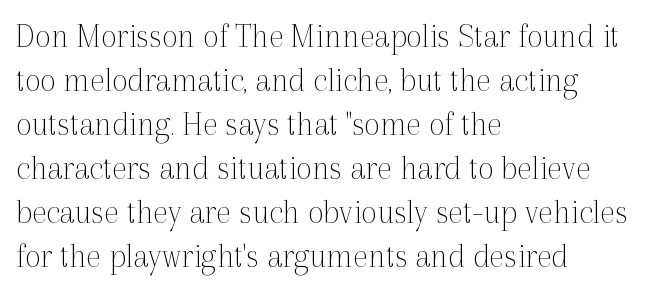
Q: Is the text bold? A: No.
Q: Is the text italic (slanted)? A: No, it is upright.
Q: Is the typeface a serif or a sans-serif typeface? A: Serif.
Q: Is the text underlined? A: No.
Q: How is the paragraph aligned? A: Left-aligned.
Q: Is the spacing between letters normal or unusually wide? A: Normal.
Q: Is the spacing between lines tight, normal or loose? A: Normal.
Q: Width (condensed, normal, or wide)? A: Normal.
Q: x-height? A: Medium.
Q: Monospaced? A: No.
